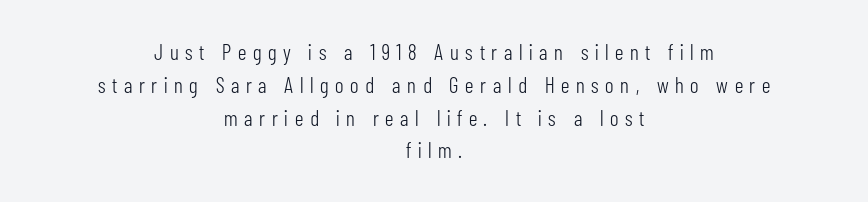
Q: Is the text bold? A: No.
Q: Is the text italic (slanted)? A: No, it is upright.
Q: Is the text underlined? A: No.
Q: How is the paragraph aligned? A: Centered.
Q: Is the spacing between letters normal or unusually wide? A: Unusually wide.
Q: Is the spacing between lines tight, normal or loose? A: Normal.
